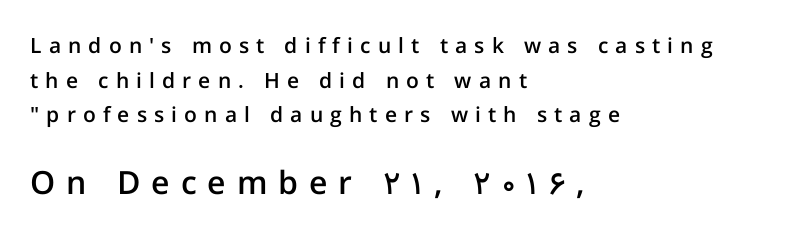
{"serif": "no", "italic": "no", "bold": "semi", "weight": "semibold", "width": "normal", "stroke_contrast": "low", "x_height": "medium", "monospaced": "no", "underline": "no", "align": "left", "line_spacing": "normal", "line_spacing_ratio": 1.65, "letter_spacing": "wide", "letter_spacing_em": 0.34, "larger_block": "second", "size_ratio": 1.52, "glyph_px": 32}
